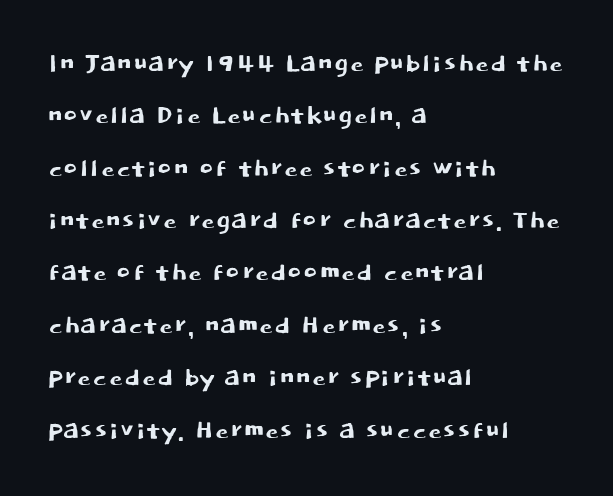
Q: Is the text italic (slanted)? A: No, it is upright.
Q: Is the typeface a serif or a sans-serif typeface? A: Sans-serif.
Q: Is the text underlined? A: No.
Q: How is the paragraph aligned? A: Left-aligned.
Q: Is the spacing between letters normal or unusually wide? A: Normal.
Q: Is the spacing between lines tight, normal or loose? A: Normal.
Q: Width (condensed, normal, or wide)? A: Normal.
Q: Stroke contrast? A: Low.
Q: x-height? A: Large.
Q: Monospaced? A: No.
